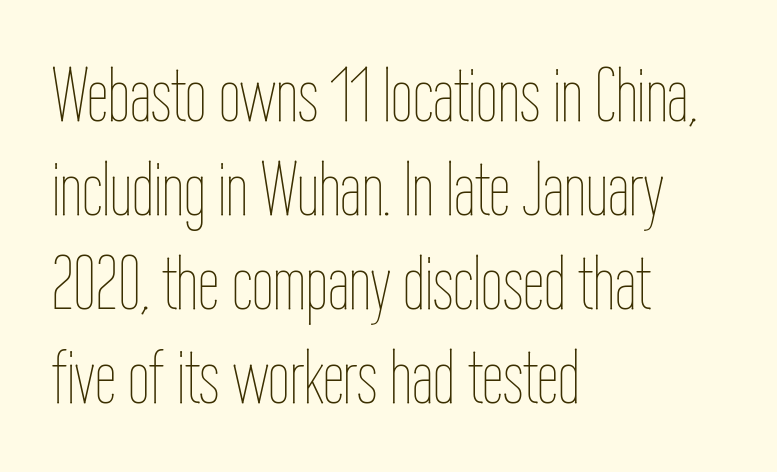
Short and long lines alike share a common starting point at left. The font's upright variant was chosen for this text. The horizontal fit of the characters is conventional and even. Check under the words: just untouched page. Heaviness? Minimal to ordinary, like unemphasized prose.
